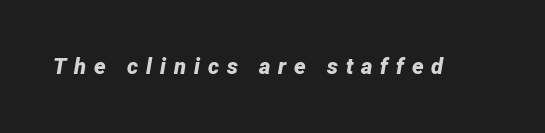
The image shows 22 px bold type, italic (leaning right); set unusually wide letter spacing (+0.36 em), not underlined.
